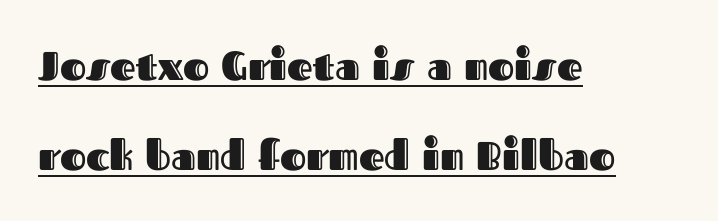
{"italic": "no", "width": "normal", "x_height": "medium", "monospaced": "no", "underline": "yes", "align": "left", "line_spacing": "loose", "line_spacing_ratio": 2.26, "letter_spacing": "normal", "letter_spacing_em": 0.0, "glyph_px": 40}
